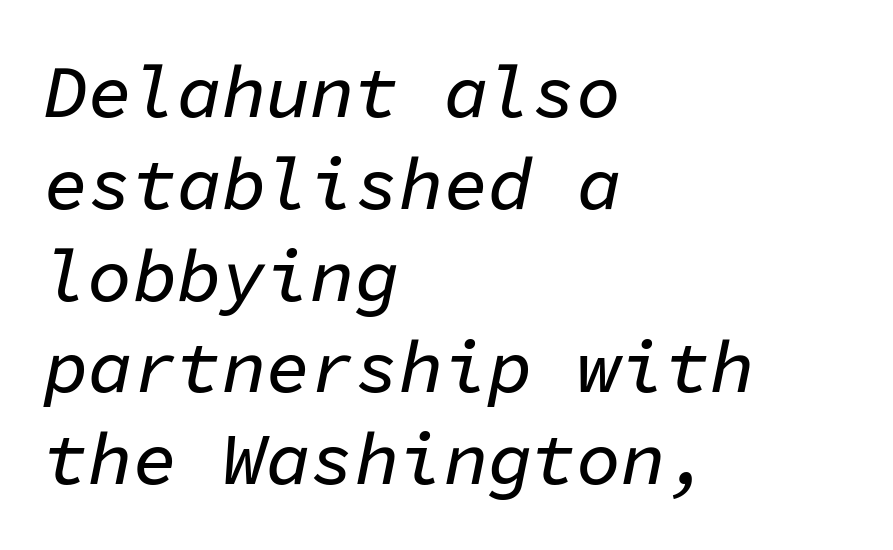
Bare-footed words on every line. Here the designer chose a console-style face with uniform glyph widths. Characters are canted at an angle relative to the baseline's perpendicular. These lines keep a tight, regular rhythm from letter to letter. The paragraph shown leans on its left margin.
